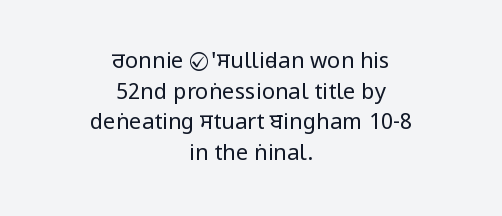
{"italic": "no", "bold": "no", "underline": "no", "align": "center", "line_spacing": "normal", "line_spacing_ratio": 1.39, "letter_spacing": "normal", "letter_spacing_em": 0.0, "glyph_px": 22}
